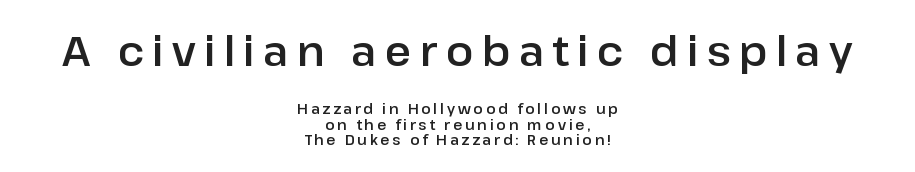
{"serif": "no", "italic": "no", "width": "normal", "stroke_contrast": "low", "x_height": "medium", "monospaced": "no", "underline": "no", "align": "center", "line_spacing": "tight", "line_spacing_ratio": 1.09, "letter_spacing": "wide", "letter_spacing_em": 0.2, "larger_block": "first", "size_ratio": 2.93, "glyph_px": 41}
